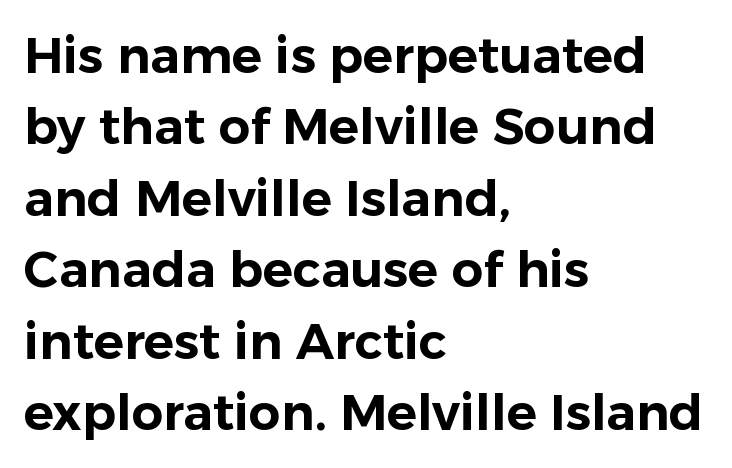
The image shows 50 px sans-serif type, upright; set left-aligned, normal line spacing (1.43x), normal letter spacing, not underlined; low stroke contrast and a medium x-height.
